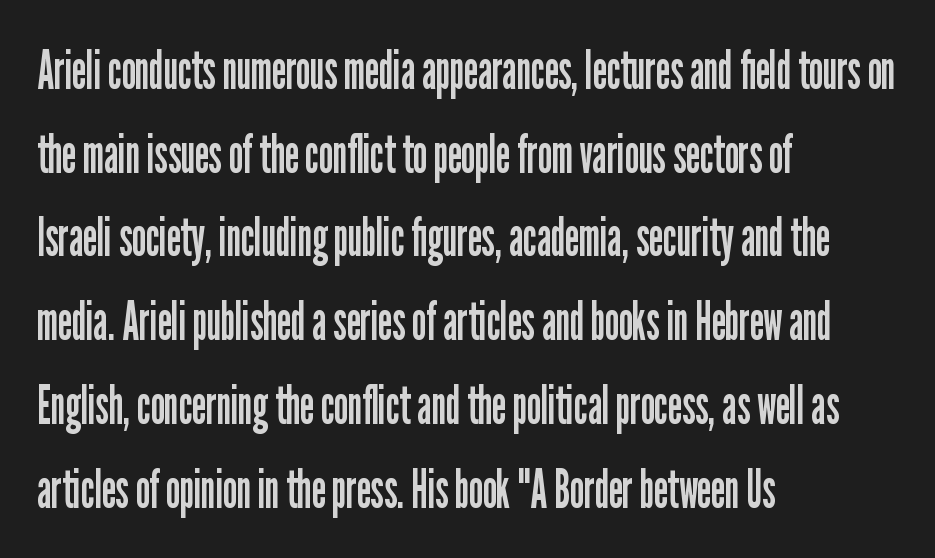
Q: Is the text bold? A: No.
Q: Is the text italic (slanted)? A: No, it is upright.
Q: Is the typeface a serif or a sans-serif typeface? A: Sans-serif.
Q: Is the text underlined? A: No.
Q: How is the paragraph aligned? A: Left-aligned.
Q: Is the spacing between letters normal or unusually wide? A: Normal.
Q: Is the spacing between lines tight, normal or loose? A: Normal.
Q: Width (condensed, normal, or wide)? A: Condensed.
Q: Stroke contrast? A: Low.
Q: x-height? A: Medium.
Q: Monospaced? A: No.
